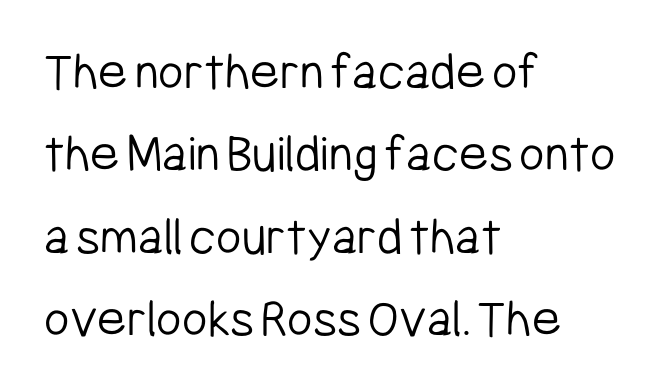
The image shows 55 px light, condensed sans-serif type, upright; set left-aligned, normal line spacing (1.5x), normal letter spacing, not underlined; low stroke contrast and a medium x-height.
